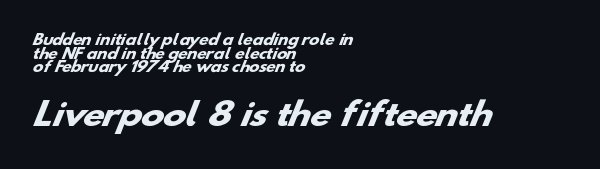
Q: Is the text bold? A: Yes.
Q: Is the typeface a serif or a sans-serif typeface? A: Sans-serif.
Q: Is the text underlined? A: No.
Q: How is the paragraph aligned? A: Left-aligned.
Q: Is the spacing between letters normal or unusually wide? A: Normal.
Q: Is the spacing between lines tight, normal or loose? A: Tight.
Q: Which block of text is set in a larger size, the first (top) or the second (bottom)? A: The second (bottom) one.
Q: Width (condensed, normal, or wide)? A: Wide.
Q: Stroke contrast? A: Low.
Q: x-height? A: Small.
Q: Monospaced? A: No.
